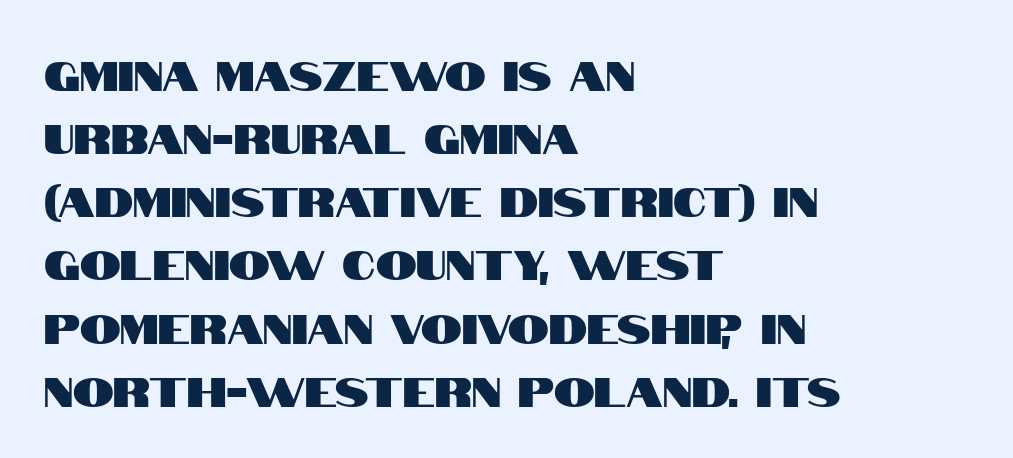
The image shows 41 px condensed sans-serif type, upright; set left-aligned, normal line spacing (1.54x), normal letter spacing, not underlined; high stroke contrast and a large x-height.
